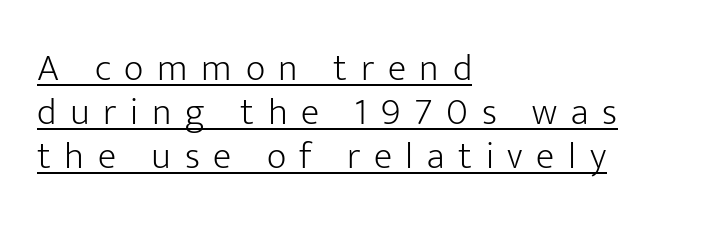
This rendering widens character spacing well past its baseline value. Stems here are at most as thick as an everyday book face. You could not count columns in this text — the font is proportionally spaced. Visually the block forms a straight wall on the left and a jagged coastline on the right. Characters remain perfectly vertical along every line. This is sans-serif lettering, the kind often seen on screens and signage.
